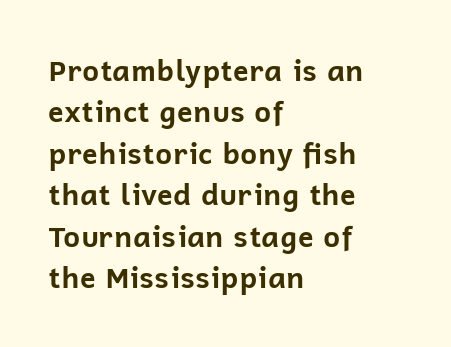
Layout note: lines flush left. Ordinary non-slanted type is in use. Look at the bottom of the vertical strokes: they stop flat, with no serifs. The letters sit at their default tracking, neither squeezed nor spread. Quick note: underline off.
